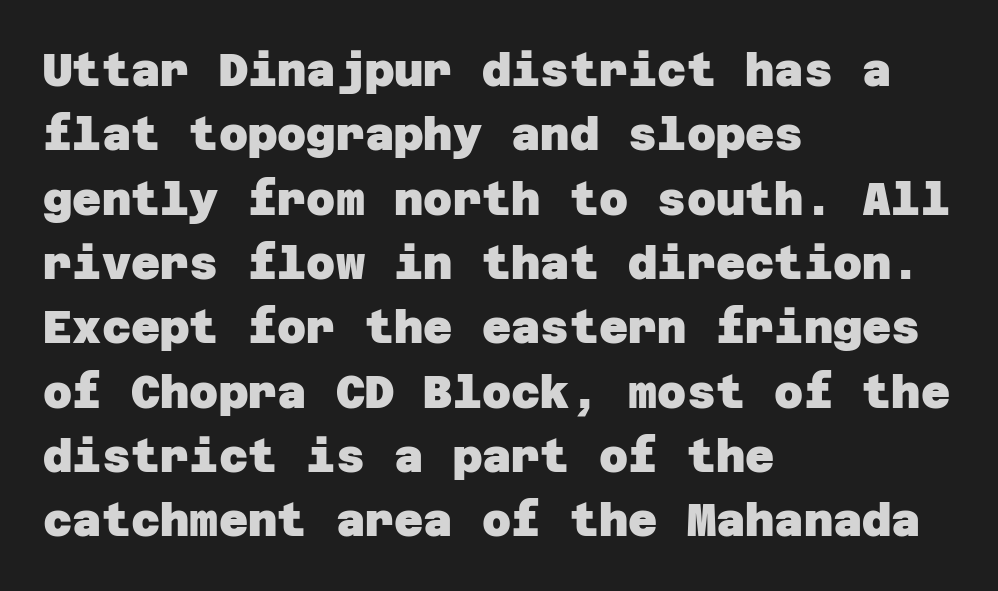
The image shows 45 px heavy sans-serif type; set left-aligned, normal line spacing (1.43x), normal letter spacing, not underlined; low stroke contrast and a large x-height.
